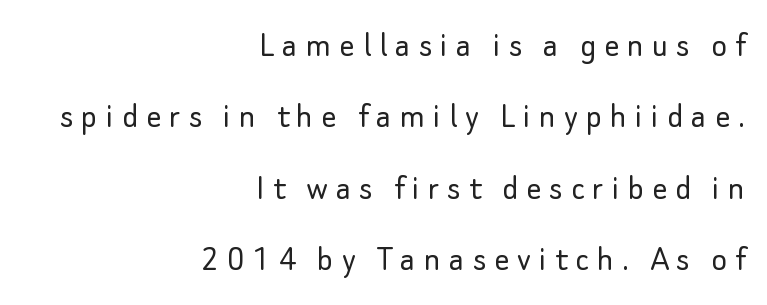
When letters stand straight like this, we call the style roman or upright. These lines have a slow, spaced-out rhythm from letter to letter. Stem width sits at or under what a default text font uses. Each line ends at the same right margin while the left side varies. Letterform terminals end flat and unadorned throughout the passage.
